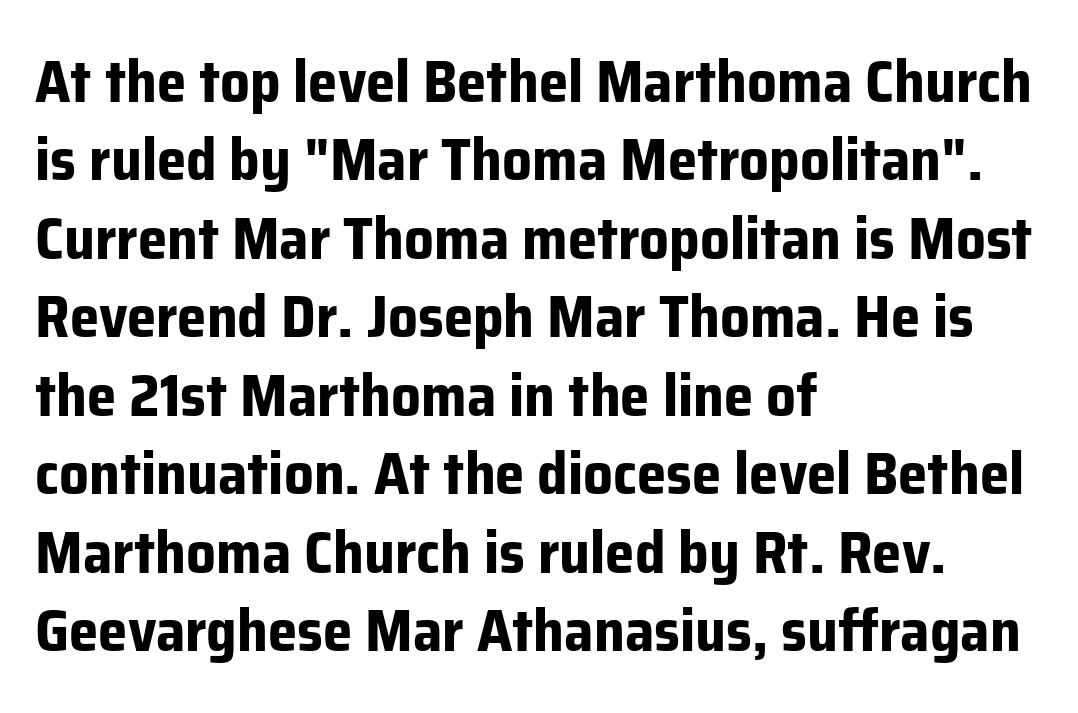
Honestly, there is no underline to notice here at all. Visually the block forms a straight wall on the left and a jagged coastline on the right. The typeface chosen for these lines omits serifs. The rows are spaced the way most documents space them. A typesetter would mark this as roman, not italic. Character widths vary here, with narrow letters taking less room than wide ones.
